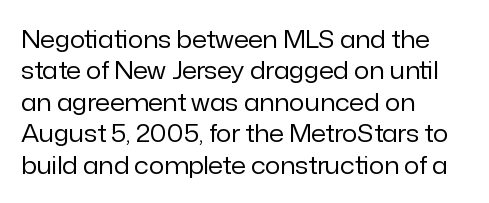
Q: Is the text bold? A: No.
Q: Is the text italic (slanted)? A: No, it is upright.
Q: Is the text underlined? A: No.
Q: How is the paragraph aligned? A: Left-aligned.
Q: Is the spacing between letters normal or unusually wide? A: Normal.
Q: Is the spacing between lines tight, normal or loose? A: Normal.
